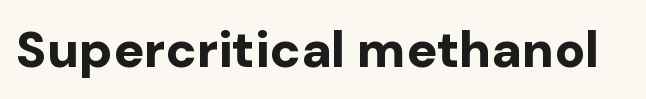
{"serif": "no", "italic": "no", "bold": "yes", "weight": "bold", "width": "normal", "stroke_contrast": "low", "x_height": "medium", "monospaced": "no", "underline": "no", "letter_spacing": "normal", "letter_spacing_em": 0.0, "glyph_px": 51}
